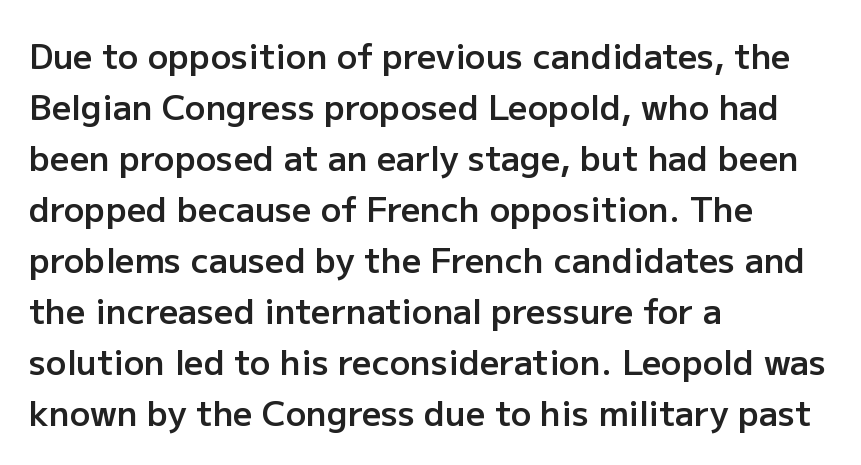
The image shows 34 px semibold sans-serif type, upright; set left-aligned, normal line spacing (1.5x), normal letter spacing, not underlined; low stroke contrast and a medium x-height.
